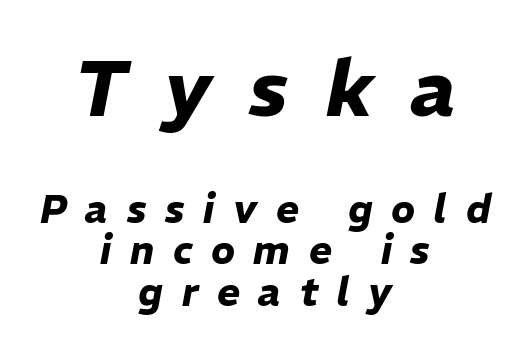
Q: Is the text bold? A: Yes.
Q: Is the text italic (slanted)? A: Yes, it leans right by about 11 degrees.
Q: Is the text underlined? A: No.
Q: How is the paragraph aligned? A: Centered.
Q: Is the spacing between letters normal or unusually wide? A: Unusually wide.
Q: Is the spacing between lines tight, normal or loose? A: Tight.
Q: Which block of text is set in a larger size, the first (top) or the second (bottom)? A: The first (top) one.
Q: Width (condensed, normal, or wide)? A: Normal.
Q: Stroke contrast? A: Low.
Q: x-height? A: Medium.
Q: Monospaced? A: No.
